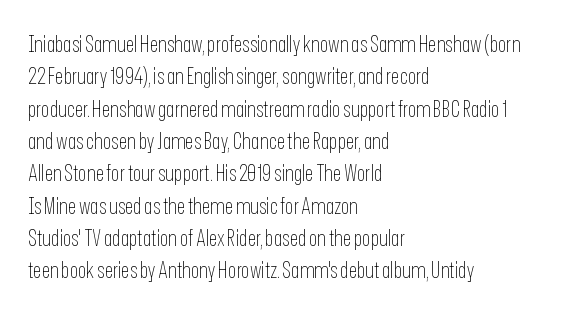
Q: Is the text bold? A: No.
Q: Is the text italic (slanted)? A: No, it is upright.
Q: Is the text underlined? A: No.
Q: How is the paragraph aligned? A: Left-aligned.
Q: Is the spacing between letters normal or unusually wide? A: Normal.
Q: Is the spacing between lines tight, normal or loose? A: Normal.
